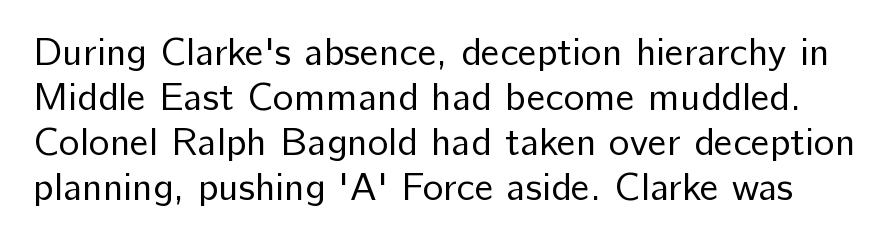
Looks like regular typesetting: each glyph gets only the width it needs. There is no visible air inserted between adjacent glyphs. Clear beneath every line of the passage. The face looks like a standard text weight, possibly lighter.
